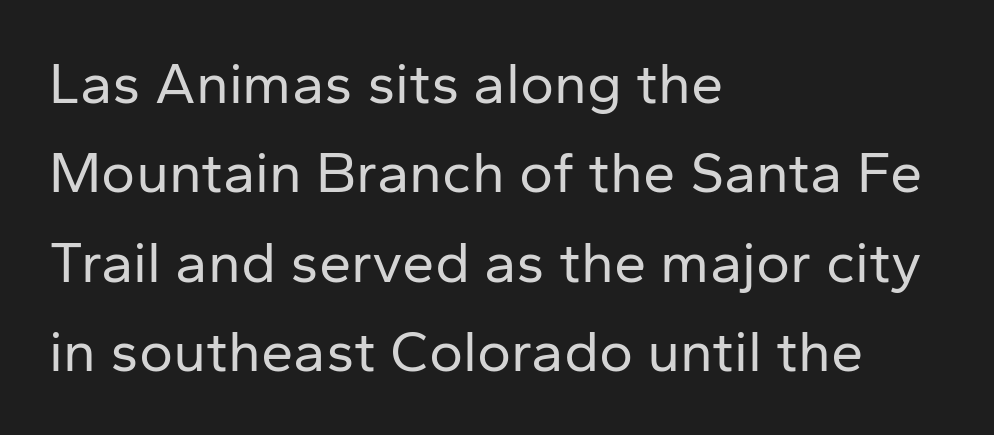
Weight class: somewhere from thin through regular. This sample uses plain, unmodified letter spacing. Bare-footed words on every line. Line starts are locked; line ends wander. Is this a fixed-width face? No — the glyphs have proportional, varying widths. Rows of type keep a routine distance in the vertical direction.
